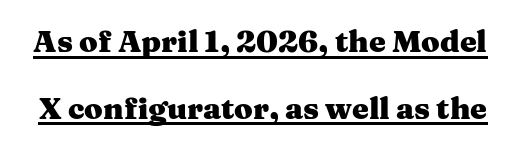
{"serif": "yes", "italic": "no", "bold": "yes", "weight": "heavy", "width": "wide", "stroke_contrast": "medium", "x_height": "medium", "monospaced": "no", "underline": "yes", "line_spacing": "loose", "line_spacing_ratio": 2.22, "letter_spacing": "normal", "letter_spacing_em": 0.0, "glyph_px": 30}
